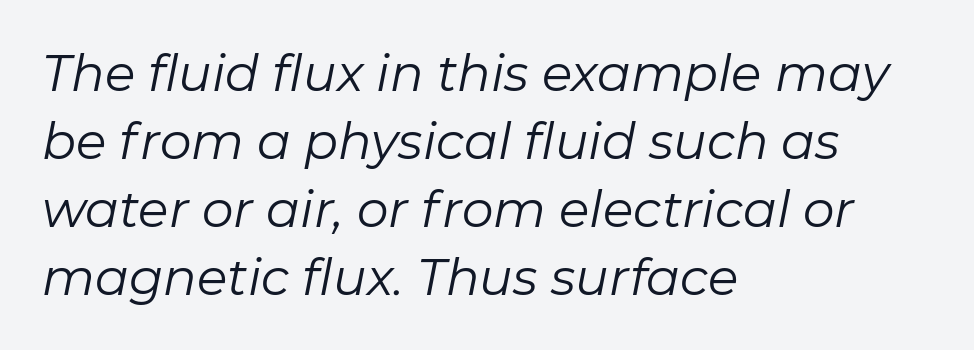
Q: Is the text bold? A: No.
Q: Is the text italic (slanted)? A: Yes, it leans right by about 11 degrees.
Q: Is the text underlined? A: No.
Q: How is the paragraph aligned? A: Left-aligned.
Q: Is the spacing between letters normal or unusually wide? A: Normal.
Q: Is the spacing between lines tight, normal or loose? A: Normal.
Q: Width (condensed, normal, or wide)? A: Normal.
Q: Stroke contrast? A: Low.
Q: x-height? A: Medium.
Q: Monospaced? A: No.
